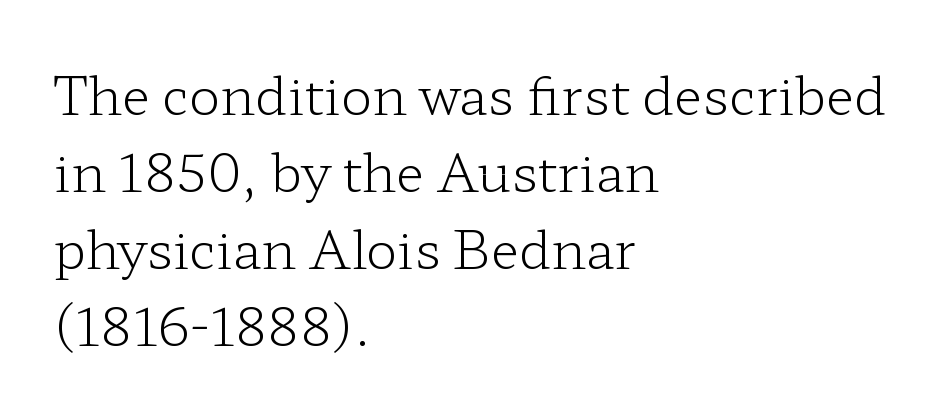
The image shows 52 px light, wide serif type, upright; set left-aligned, normal line spacing (1.48x), normal letter spacing, not underlined; low stroke contrast and a medium x-height.
